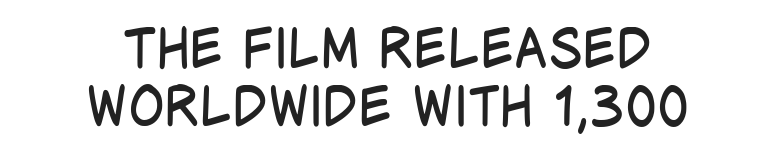
Proportional: the letters do not fall into vertical columns. Unbolded letterforms with no extra heft. The leading is snug, giving the passage a crowded texture. Regarding serifs, this sample does without them.
